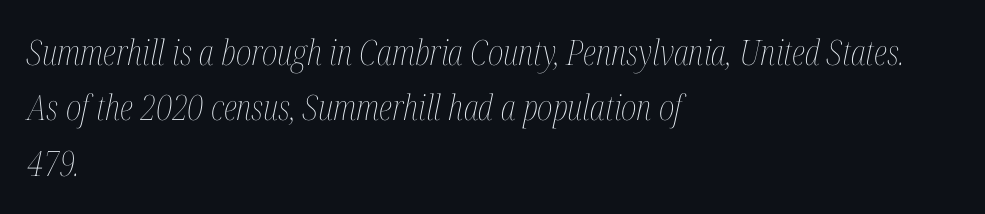
{"italic": "yes", "lean": "right", "slant_degrees": 12, "bold": "no", "weight": "thin", "width": "condensed", "stroke_contrast": "medium", "x_height": "medium", "monospaced": "no", "underline": "no", "align": "left", "line_spacing": "normal", "line_spacing_ratio": 1.58, "letter_spacing": "normal", "letter_spacing_em": 0.0, "glyph_px": 35}
